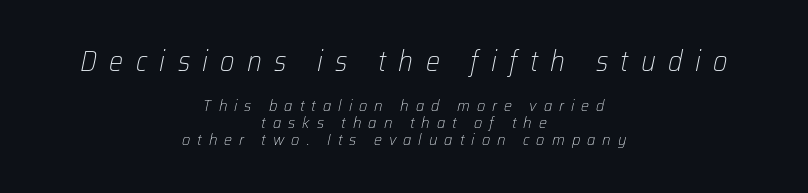
Neither beginnings nor endings align; midpoints do. Each word looks stretched out because of the extra space between its letters. Larger block? The one above; the one below is distinctly smaller. Compared with typical paragraphs, the rows here are closer together.
